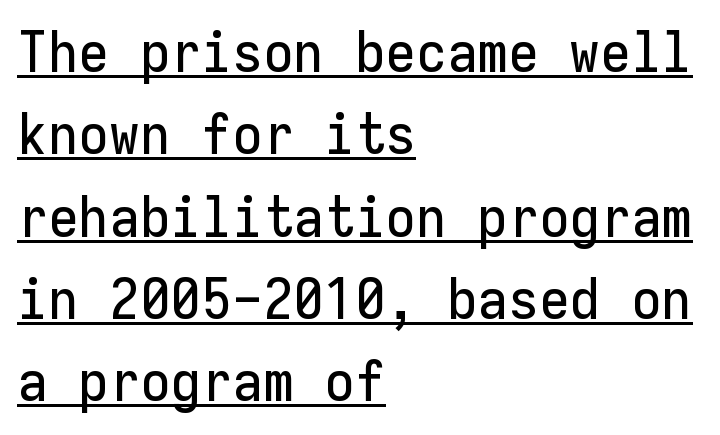
{"serif": "no", "italic": "no", "width": "normal", "stroke_contrast": "low", "x_height": "medium", "monospaced": "yes", "underline": "yes", "align": "left", "line_spacing": "normal", "line_spacing_ratio": 1.47, "letter_spacing": "normal", "letter_spacing_em": 0.0, "glyph_px": 56}
